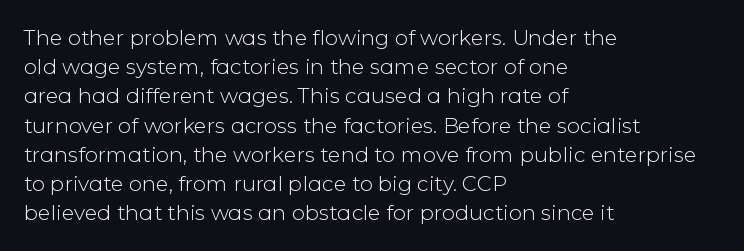
The image shows 21 px text type, upright; set left-aligned, normal line spacing (1.39x), normal letter spacing, not underlined.
